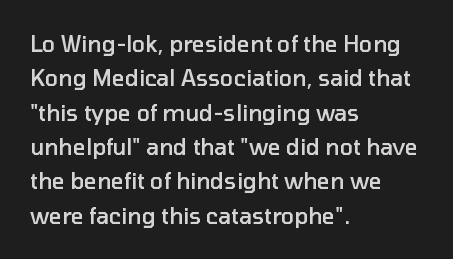
{"italic": "no", "bold": "semi", "underline": "no", "align": "left", "line_spacing": "normal", "line_spacing_ratio": 1.56, "letter_spacing": "normal", "letter_spacing_em": 0.0, "glyph_px": 22}
